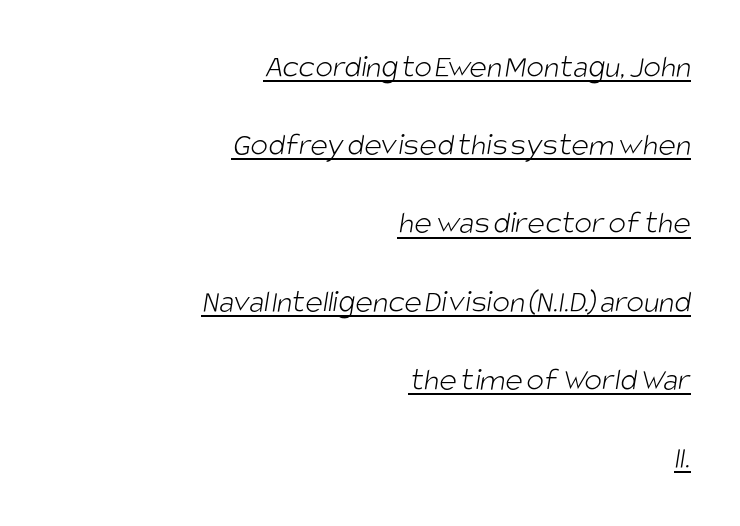
{"serif": "no", "bold": "no", "weight": "light", "width": "condensed", "stroke_contrast": "low", "x_height": "large", "monospaced": "no", "underline": "yes", "align": "right", "line_spacing": "loose", "line_spacing_ratio": 2.37, "letter_spacing": "normal", "letter_spacing_em": 0.0, "glyph_px": 33}
